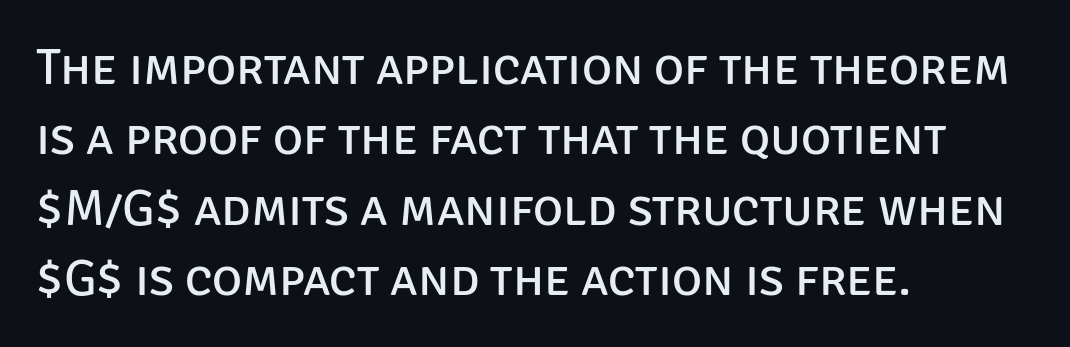
{"serif": "no", "italic": "no", "bold": "no", "weight": "regular", "width": "normal", "stroke_contrast": "low", "x_height": "large", "monospaced": "no", "underline": "no", "align": "left", "line_spacing": "normal", "line_spacing_ratio": 1.38, "letter_spacing": "normal", "letter_spacing_em": 0.0, "glyph_px": 51}
